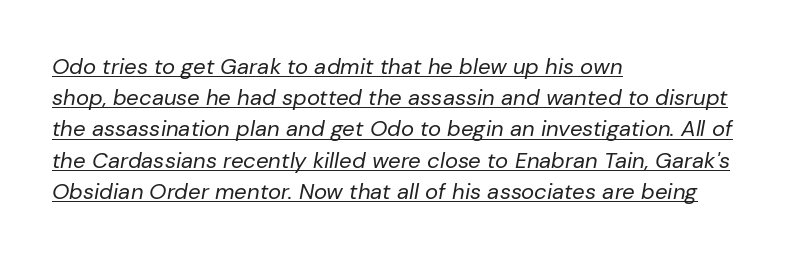
The image shows 22 px text type, italic (leaning right); set left-aligned, normal line spacing (1.42x), normal letter spacing, underlined.
